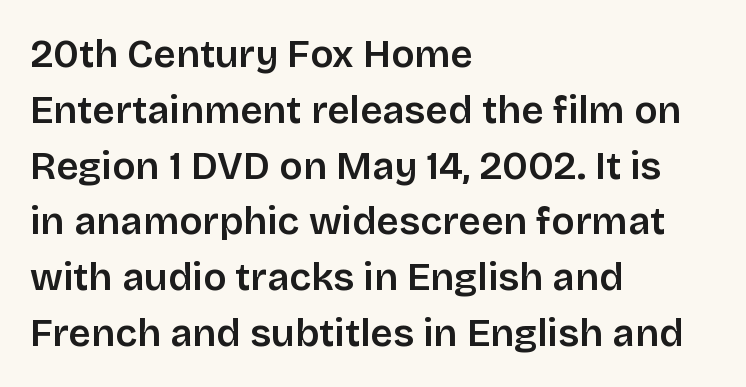
The image shows 39 px semibold sans-serif type, upright; set left-aligned, normal line spacing (1.43x), normal letter spacing, not underlined; low stroke contrast and a large x-height.
